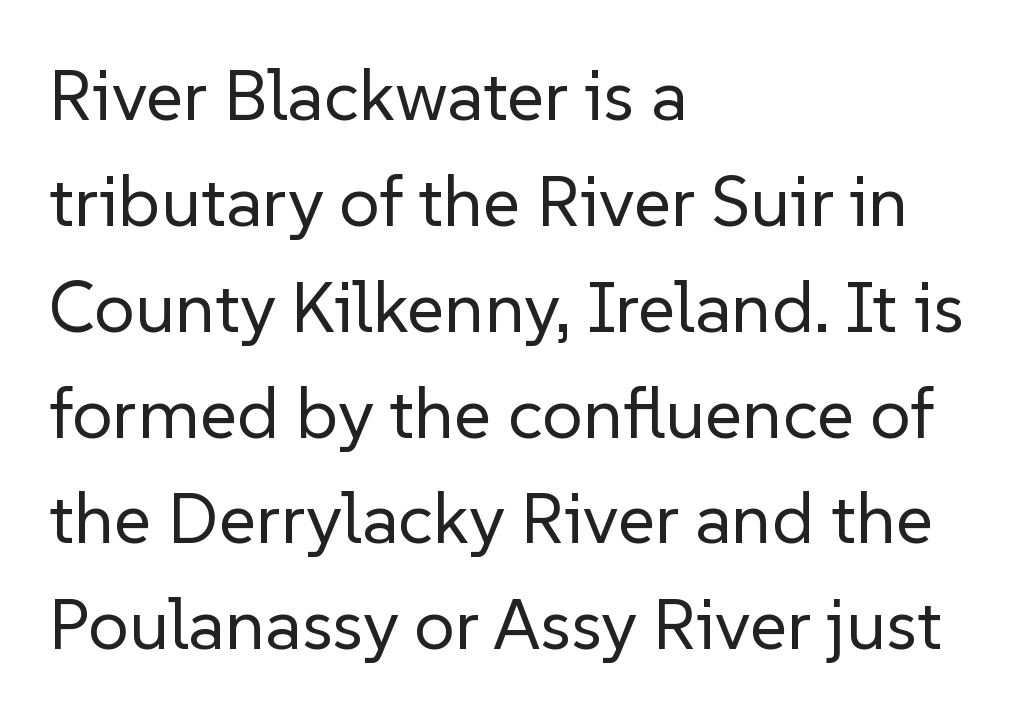
Q: Is the text bold? A: No.
Q: Is the text italic (slanted)? A: No, it is upright.
Q: Is the typeface a serif or a sans-serif typeface? A: Sans-serif.
Q: Is the text underlined? A: No.
Q: How is the paragraph aligned? A: Left-aligned.
Q: Is the spacing between letters normal or unusually wide? A: Normal.
Q: Is the spacing between lines tight, normal or loose? A: Normal.
Q: Width (condensed, normal, or wide)? A: Normal.
Q: Stroke contrast? A: Low.
Q: x-height? A: Medium.
Q: Monospaced? A: No.
